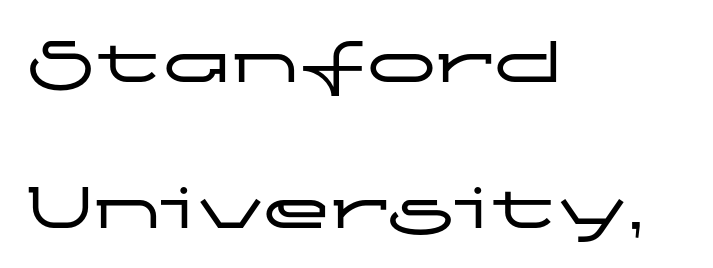
{"serif": "no", "italic": "no", "width": "wide", "stroke_contrast": "low", "x_height": "medium", "monospaced": "no", "underline": "no", "align": "left", "line_spacing": "loose", "line_spacing_ratio": 2.11, "letter_spacing": "normal", "letter_spacing_em": 0.0, "glyph_px": 69}
